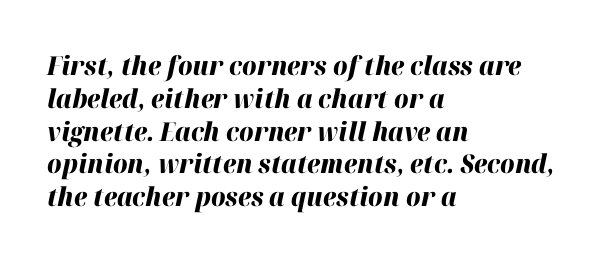
Q: Is the text bold? A: Yes.
Q: Is the text italic (slanted)? A: Yes, it leans right by about 12 degrees.
Q: Is the text underlined? A: No.
Q: How is the paragraph aligned? A: Left-aligned.
Q: Is the spacing between letters normal or unusually wide? A: Normal.
Q: Is the spacing between lines tight, normal or loose? A: Normal.
